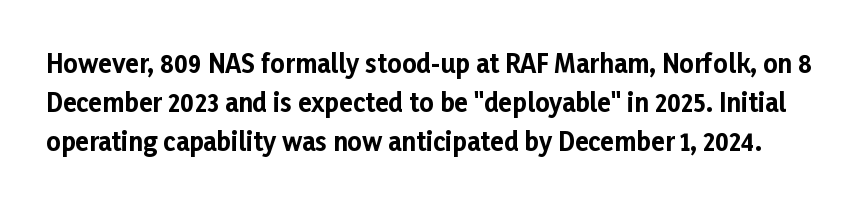
Q: Is the text bold? A: Yes.
Q: Is the text italic (slanted)? A: No, it is upright.
Q: Is the text underlined? A: No.
Q: Is the spacing between letters normal or unusually wide? A: Normal.
Q: Is the spacing between lines tight, normal or loose? A: Normal.
